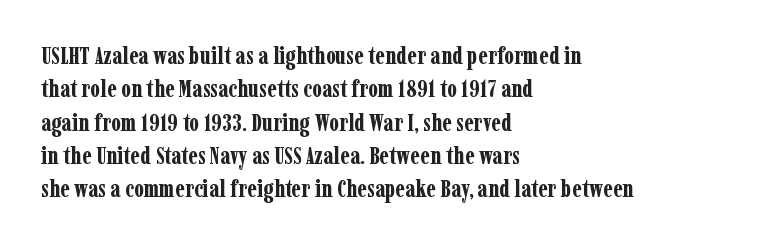
You can tell it's not italic because the verticals are truly vertical. Descender tails drop into unmarked territory. Baseline-to-baseline distance is the conventional proportion of letter height. Nobody touched the tracking dial on this one. Thick stems and heavy bowls — unmistakably bold. One-word summary of the alignment: left.
